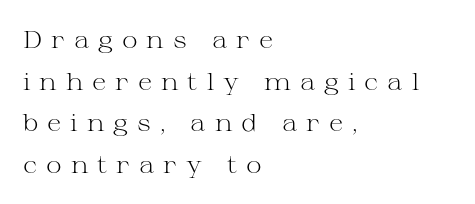
Q: Is the text bold? A: No.
Q: Is the text italic (slanted)? A: No, it is upright.
Q: Is the text underlined? A: No.
Q: How is the paragraph aligned? A: Left-aligned.
Q: Is the spacing between letters normal or unusually wide? A: Unusually wide.
